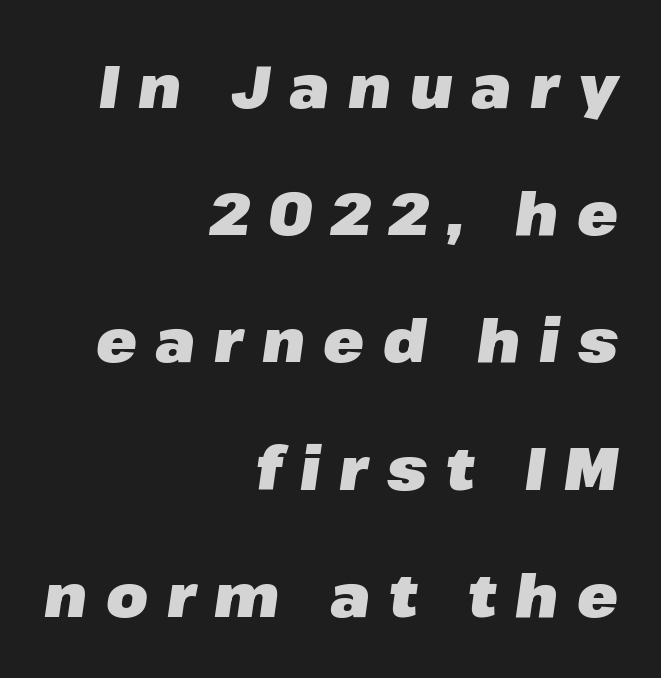
The image shows 60 px heavy type, italic (leaning right); set right-aligned, loose line spacing (2.12x), unusually wide letter spacing (+0.31 em), not underlined; low stroke contrast and a medium x-height.
